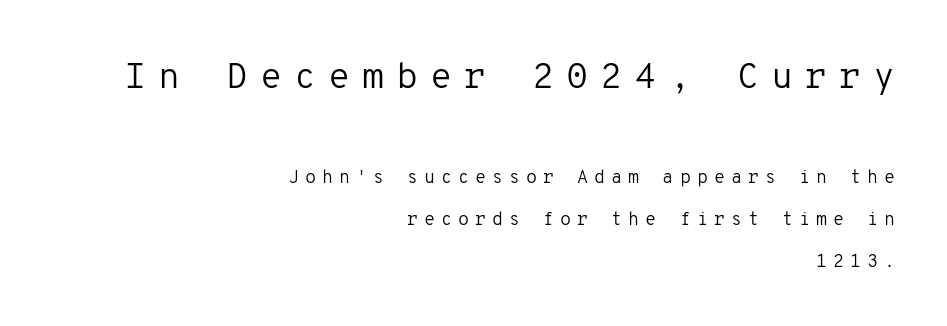
The words here are not underlined. Unlike italic type, these characters show no tilt at all. What stands out about the letter spacing? Its width — letters are far apart. Fixed-width glyphs throughout — classic coding-font behaviour.
